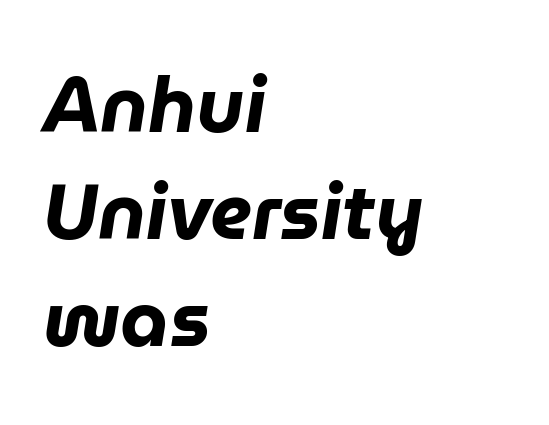
{"italic": "yes", "lean": "right", "slant_degrees": 9, "bold": "yes", "weight": "heavy", "width": "normal", "stroke_contrast": "low", "x_height": "medium", "monospaced": "no", "underline": "no", "align": "left", "line_spacing": "normal", "line_spacing_ratio": 1.39, "letter_spacing": "normal", "letter_spacing_em": 0.0, "glyph_px": 77}
